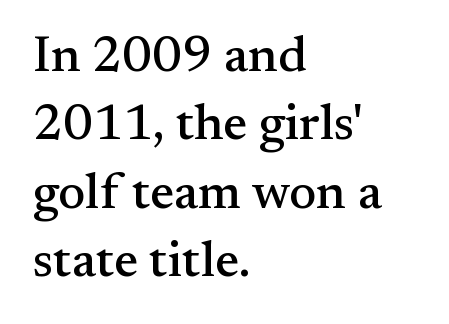
The image shows 51 px serif type, upright; set left-aligned, normal line spacing (1.34x), normal letter spacing, not underlined; medium stroke contrast and a small x-height.
